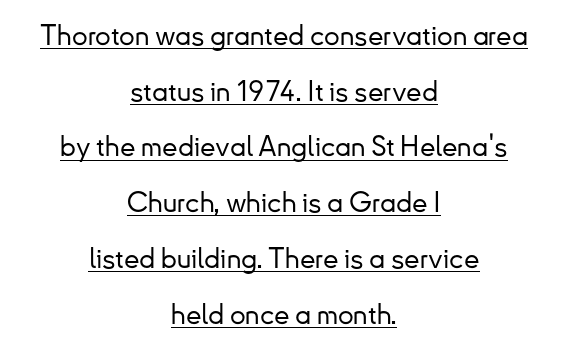
The image shows 28 px sans-serif type, upright; set centered, loose line spacing (1.99x), normal letter spacing, underlined; low stroke contrast and a small x-height.
